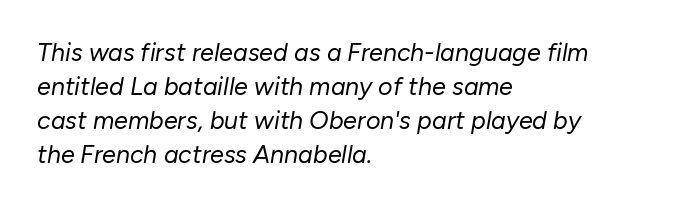
The image shows 25 px text type, italic (leaning right); set left-aligned, normal line spacing (1.36x), normal letter spacing, not underlined.
